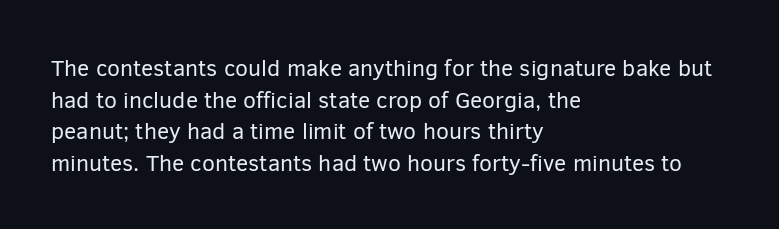
Q: Is the text bold? A: No.
Q: Is the text italic (slanted)? A: No, it is upright.
Q: Is the text underlined? A: No.
Q: How is the paragraph aligned? A: Left-aligned.
Q: Is the spacing between letters normal or unusually wide? A: Normal.
Q: Is the spacing between lines tight, normal or loose? A: Normal.
